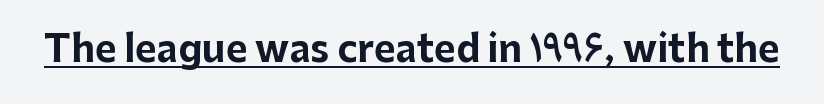
Between one letter and the next there's only the usual sliver of space. Proportional: the letters do not fall into vertical columns. This rendering employs a face without finishing strokes, i.e., a sans-serif. Decoration check: the copy is underlined. Caption: bold face, heavy strokes. Do the letters lean? They stand straight.
